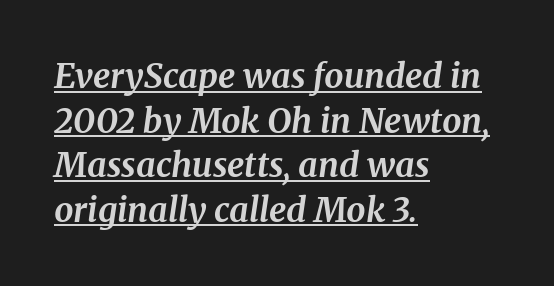
{"serif": "yes", "italic": "yes", "lean": "right", "slant_degrees": 8, "bold": "yes", "weight": "bold", "width": "normal", "stroke_contrast": "medium", "x_height": "medium", "monospaced": "no", "underline": "yes", "align": "left", "line_spacing": "normal", "line_spacing_ratio": 1.31, "letter_spacing": "normal", "letter_spacing_em": 0.0, "glyph_px": 34}
